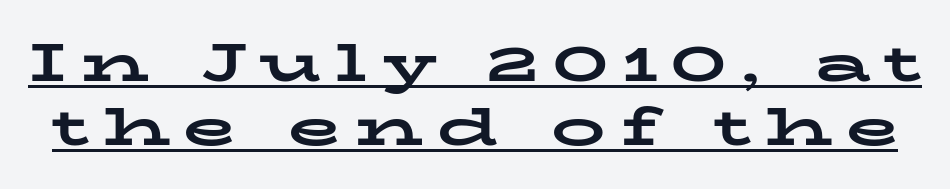
How heavy is the stroke? Heavy — this is a bold. Descenders here cross a horizontal rule under the line. Think of a printed novel: that variable character pitch is what you see here. Display-style spreading of the glyphs; the letterfit is very open. Observe the serifs anchoring each vertical stroke in this sample. The letters stand straight up with perfectly vertical stems.
